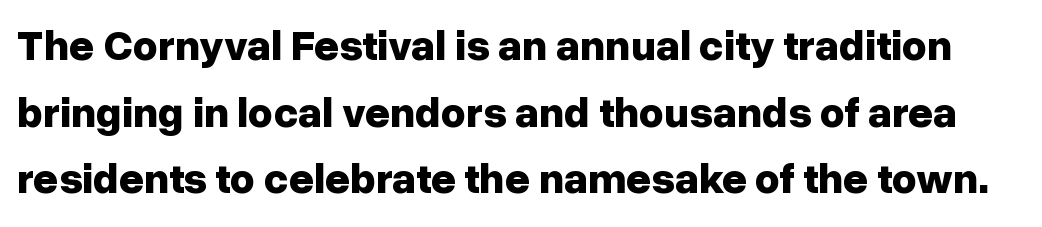
Q: Is the text bold? A: Yes.
Q: Is the text italic (slanted)? A: No, it is upright.
Q: Is the typeface a serif or a sans-serif typeface? A: Sans-serif.
Q: Is the text underlined? A: No.
Q: Is the spacing between letters normal or unusually wide? A: Normal.
Q: Is the spacing between lines tight, normal or loose? A: Normal.
Q: Width (condensed, normal, or wide)? A: Normal.
Q: Stroke contrast? A: Low.
Q: x-height? A: Medium.
Q: Monospaced? A: No.
